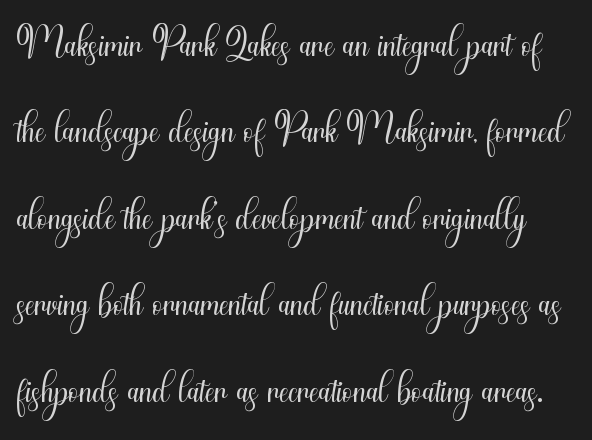
{"serif": "no", "bold": "no", "weight": "light", "width": "condensed", "stroke_contrast": "medium", "x_height": "small", "monospaced": "no", "underline": "no", "line_spacing": "normal", "line_spacing_ratio": 1.44, "letter_spacing": "normal", "letter_spacing_em": 0.0, "glyph_px": 60}
